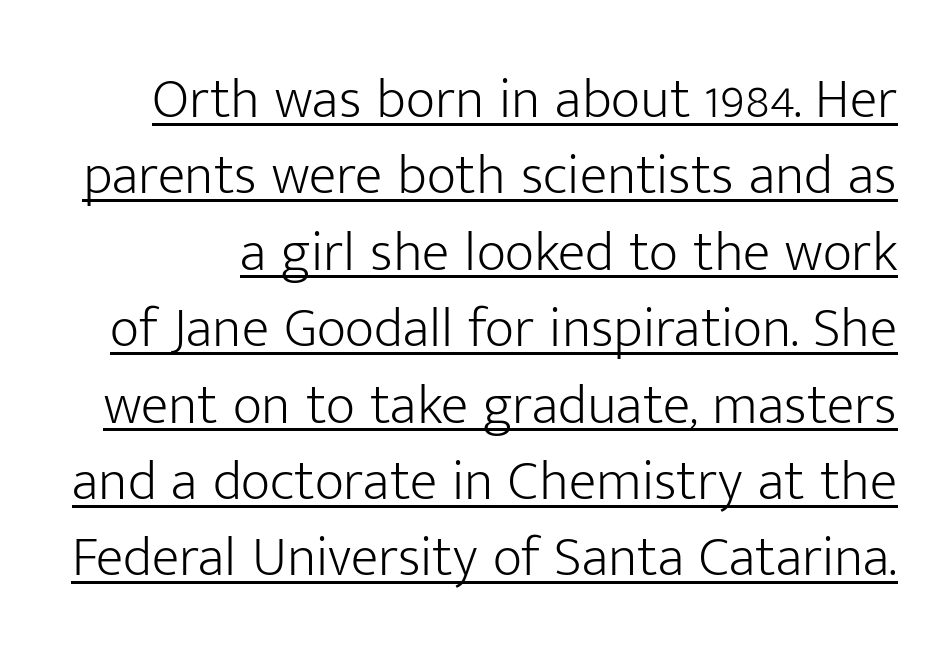
The image shows 57 px light sans-serif type, upright; set normal line spacing (1.34x), normal letter spacing, underlined; low stroke contrast and a medium x-height.
